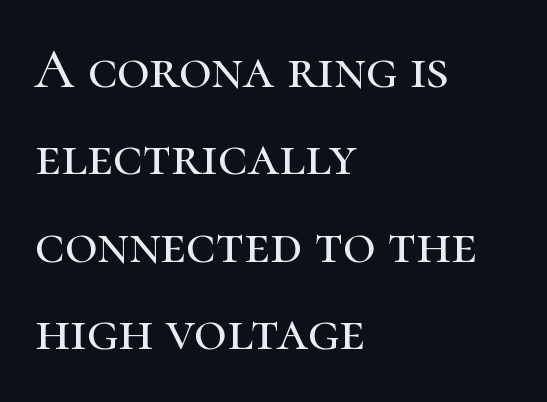
Q: Is the text italic (slanted)? A: No, it is upright.
Q: Is the typeface a serif or a sans-serif typeface? A: Serif.
Q: Is the text underlined? A: No.
Q: How is the paragraph aligned? A: Left-aligned.
Q: Is the spacing between letters normal or unusually wide? A: Normal.
Q: Is the spacing between lines tight, normal or loose? A: Normal.
Q: Width (condensed, normal, or wide)? A: Normal.
Q: Stroke contrast? A: High.
Q: x-height? A: Medium.
Q: Monospaced? A: No.
